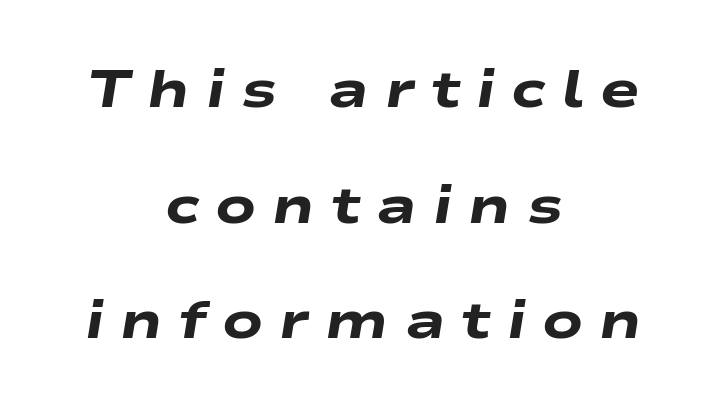
Q: Is the text bold? A: Yes.
Q: Is the text italic (slanted)? A: Yes, it leans right by about 9 degrees.
Q: Is the text underlined? A: No.
Q: How is the paragraph aligned? A: Centered.
Q: Is the spacing between letters normal or unusually wide? A: Unusually wide.
Q: Is the spacing between lines tight, normal or loose? A: Loose.
Q: Width (condensed, normal, or wide)? A: Wide.
Q: Stroke contrast? A: Low.
Q: x-height? A: Medium.
Q: Monospaced? A: No.
